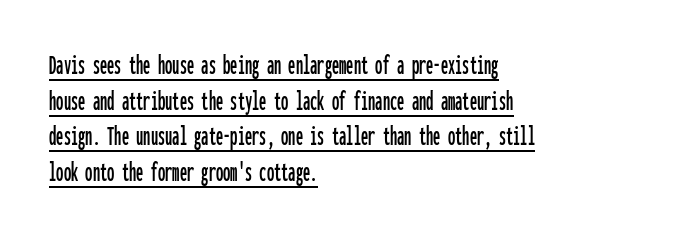
The string is rendered with underlining switched on. Each letter's strokes conclude bluntly, with no projecting serifs. The lettering stays uniformly vertical, giving the passage a roman look. Do the characters align in a grid? Yes, the font is monospaced. Caption: multi-line text, flush left, ragged right.
